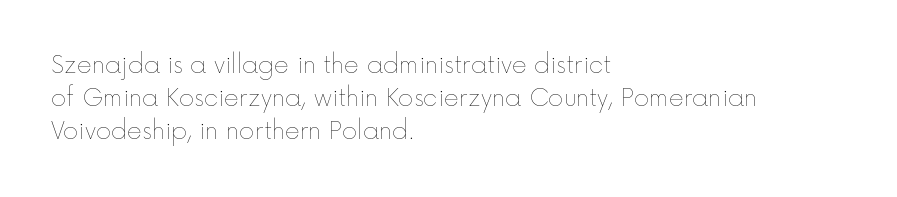
Honestly, the row spacing looks completely unremarkable. Caption: face not bold, strokes unweighted. Posture: vertical. This rendering features lettering with no underline. The setting favours the left margin, as ordinary paragraphs usually do.
